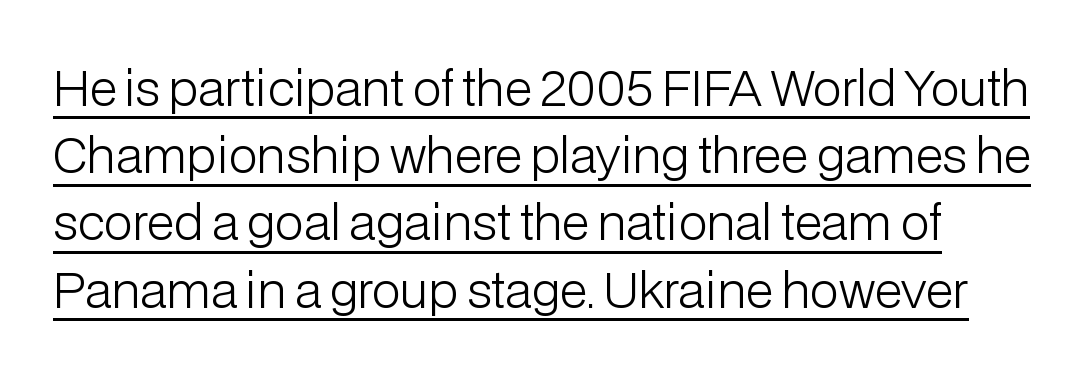
The image shows 48 px light sans-serif type, upright; set normal line spacing (1.4x), normal letter spacing, underlined; low stroke contrast and a medium x-height.
